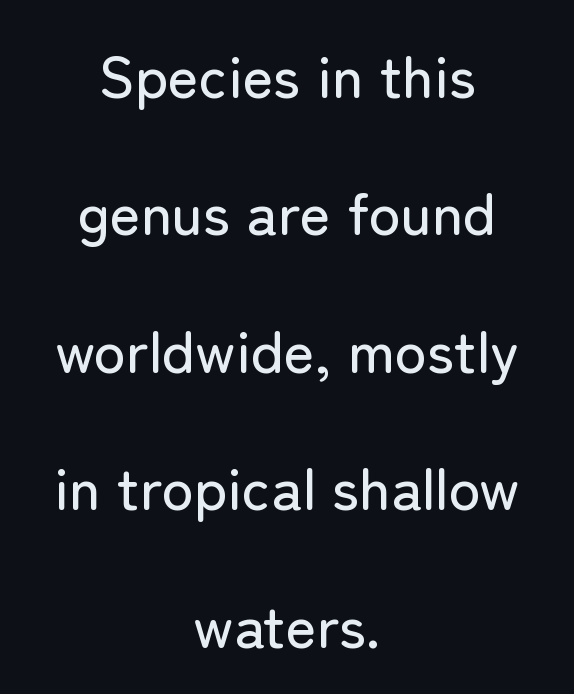
The image shows 59 px sans-serif type, upright; set centered, loose line spacing (2.33x), normal letter spacing, not underlined; low stroke contrast and a medium x-height.
